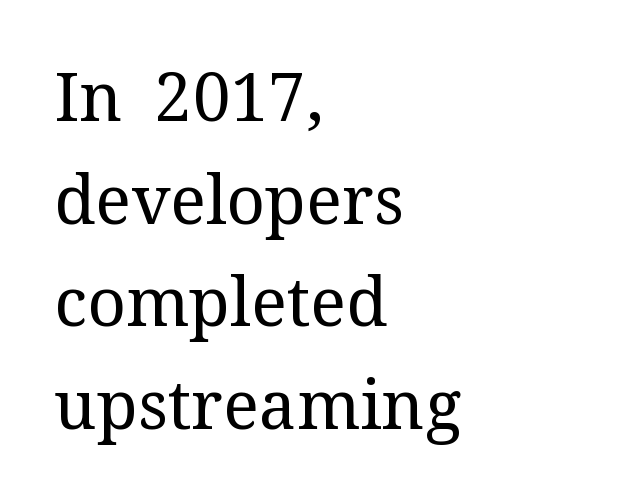
Q: Is the text bold? A: No.
Q: Is the text italic (slanted)? A: No, it is upright.
Q: Is the typeface a serif or a sans-serif typeface? A: Serif.
Q: Is the text underlined? A: No.
Q: How is the paragraph aligned? A: Left-aligned.
Q: Is the spacing between letters normal or unusually wide? A: Normal.
Q: Is the spacing between lines tight, normal or loose? A: Normal.
Q: Width (condensed, normal, or wide)? A: Normal.
Q: Stroke contrast? A: Medium.
Q: x-height? A: Medium.
Q: Monospaced? A: No.
